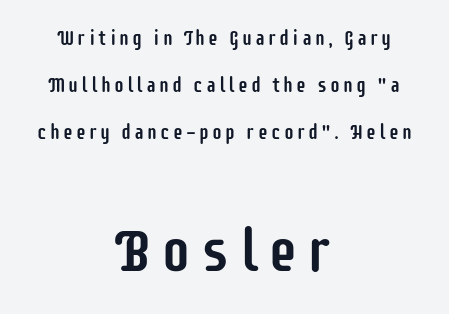
The later block is typeset at a bigger size than the earlier block. Type without underlining. Visually the block forms a symmetrical silhouette, jagged on both flanks. Unlike italic type, these characters show no tilt at all. Leading is clearly above the norm, producing a sparse column. Check where the strokes stop: nothing finishes them off — pure sans.
